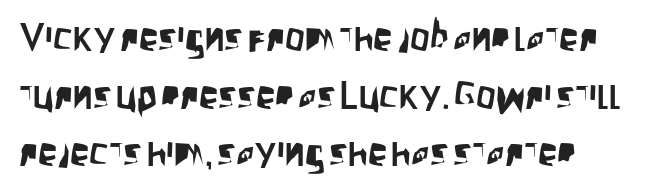
{"serif": "no", "italic": "no", "width": "condensed", "stroke_contrast": "low", "x_height": "large", "monospaced": "no", "underline": "no", "align": "left", "line_spacing": "normal", "line_spacing_ratio": 1.48, "letter_spacing": "normal", "letter_spacing_em": 0.0, "glyph_px": 39}
